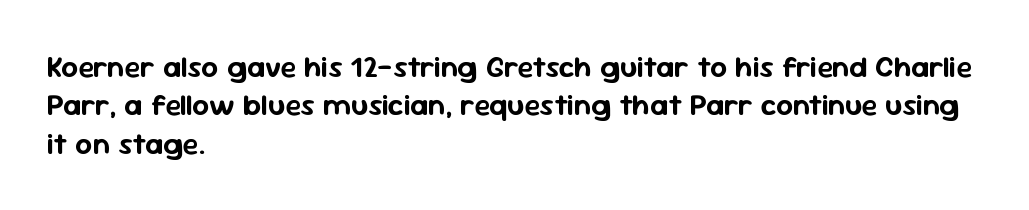
Proportional: the letters do not fall into vertical columns. Every character sits straight up, as roman type does. Quick note: interline space is typical. A typesetter would label this face a sans.
